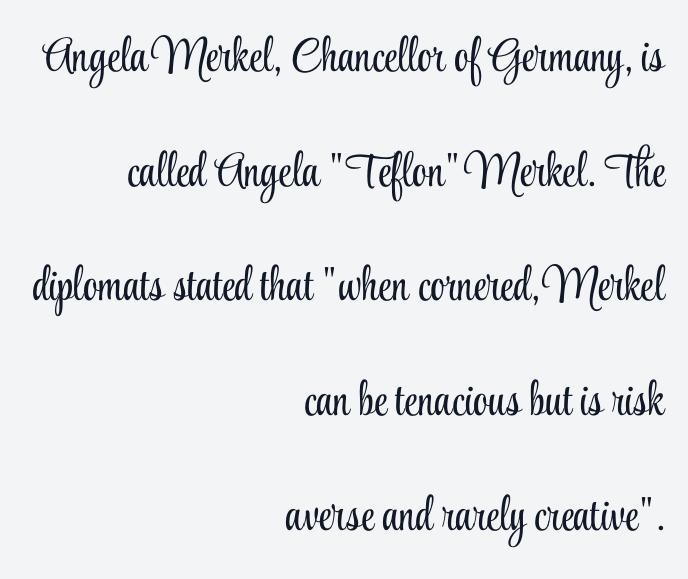
Decoration check: the copy has no underline. Stem width sits at or under what a default text font uses. Old-style or modern, the face here clearly has serifs. The text block is weighted toward the right margin, trailing off unevenly leftward. The vertical gap from one line to the next is large.
